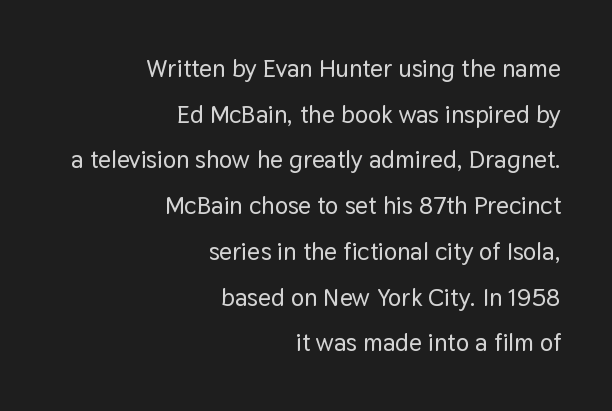
Q: Is the text italic (slanted)? A: No, it is upright.
Q: Is the text underlined? A: No.
Q: How is the paragraph aligned? A: Right-aligned.
Q: Is the spacing between letters normal or unusually wide? A: Normal.
